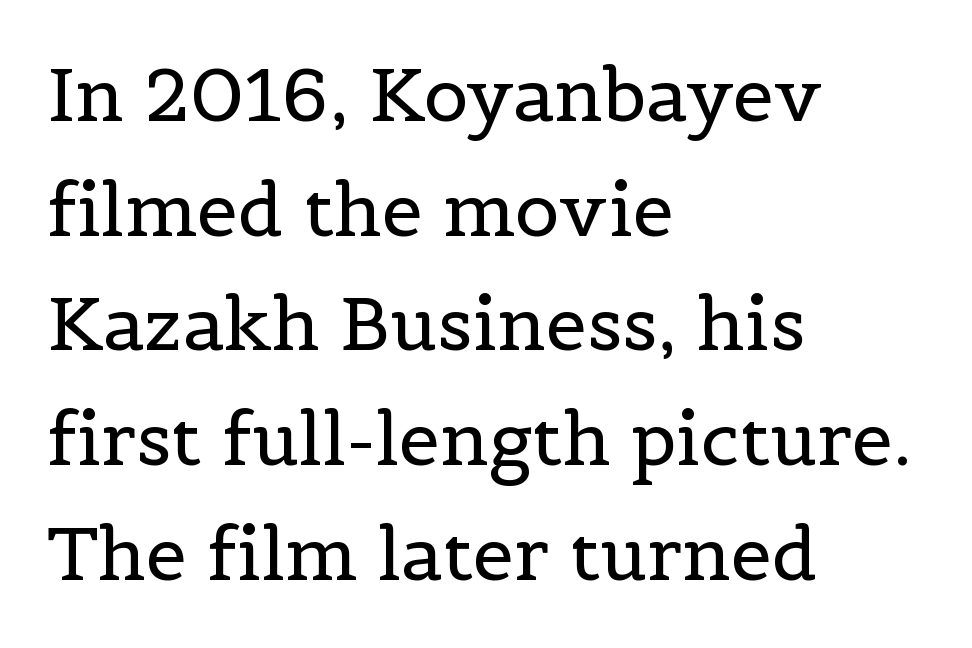
A typesetter would call this proportional, since set widths differ per character. Old-style or modern, the face here clearly has serifs. This block has exactly the height ordinary leading produces. Underline: absent.
